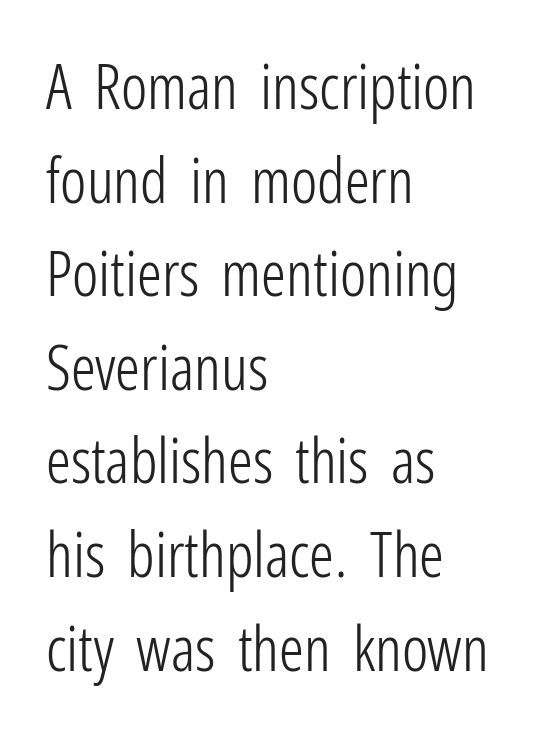
{"serif": "no", "italic": "no", "bold": "no", "weight": "light", "width": "condensed", "stroke_contrast": "low", "x_height": "medium", "monospaced": "no", "underline": "no", "align": "left", "line_spacing": "normal", "line_spacing_ratio": 1.51, "letter_spacing": "normal", "letter_spacing_em": 0.0, "glyph_px": 62}
